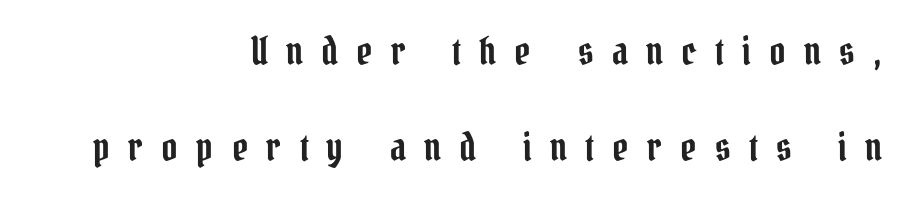
Q: Is the text italic (slanted)? A: No, it is upright.
Q: Is the typeface a serif or a sans-serif typeface? A: Serif.
Q: Is the text underlined? A: No.
Q: How is the paragraph aligned? A: Right-aligned.
Q: Is the spacing between letters normal or unusually wide? A: Unusually wide.
Q: Is the spacing between lines tight, normal or loose? A: Loose.
Q: Width (condensed, normal, or wide)? A: Condensed.
Q: Stroke contrast? A: Low.
Q: x-height? A: Medium.
Q: Monospaced? A: No.
